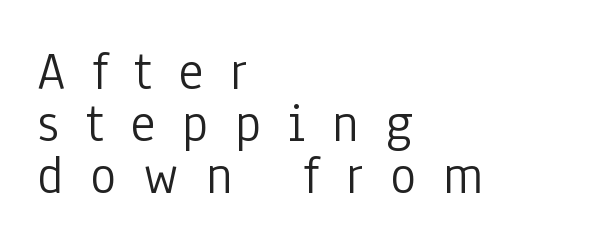
The image shows 54 px light, condensed sans-serif type, upright; set left-aligned, tight line spacing (0.96x), unusually wide letter spacing (+0.5 em), not underlined; low stroke contrast and a medium x-height.
